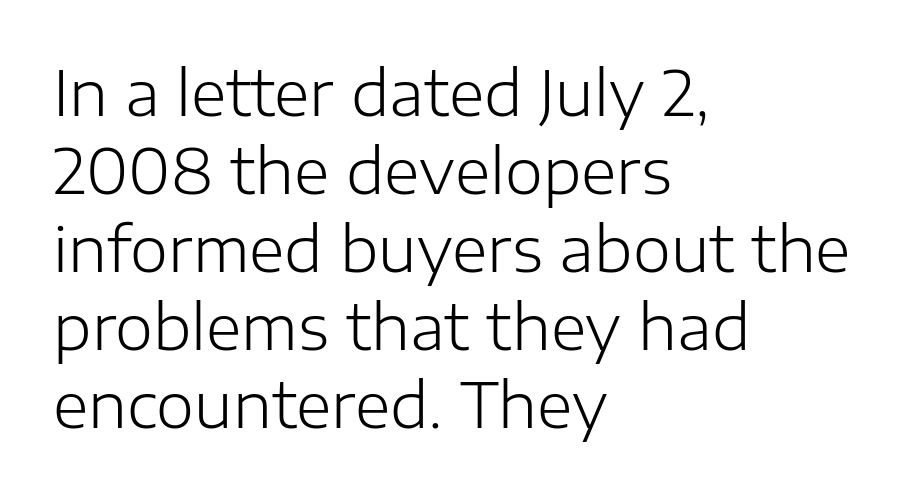
Q: Is the text bold? A: No.
Q: Is the text italic (slanted)? A: No, it is upright.
Q: Is the typeface a serif or a sans-serif typeface? A: Sans-serif.
Q: Is the text underlined? A: No.
Q: How is the paragraph aligned? A: Left-aligned.
Q: Is the spacing between letters normal or unusually wide? A: Normal.
Q: Is the spacing between lines tight, normal or loose? A: Normal.
Q: Width (condensed, normal, or wide)? A: Normal.
Q: Stroke contrast? A: Low.
Q: x-height? A: Medium.
Q: Monospaced? A: No.
